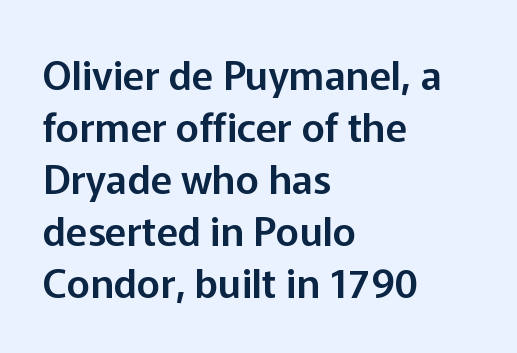
{"serif": "no", "italic": "no", "width": "normal", "stroke_contrast": "low", "x_height": "medium", "monospaced": "no", "underline": "no", "align": "left", "line_spacing": "normal", "line_spacing_ratio": 1.3, "letter_spacing": "normal", "letter_spacing_em": 0.0, "glyph_px": 40}
